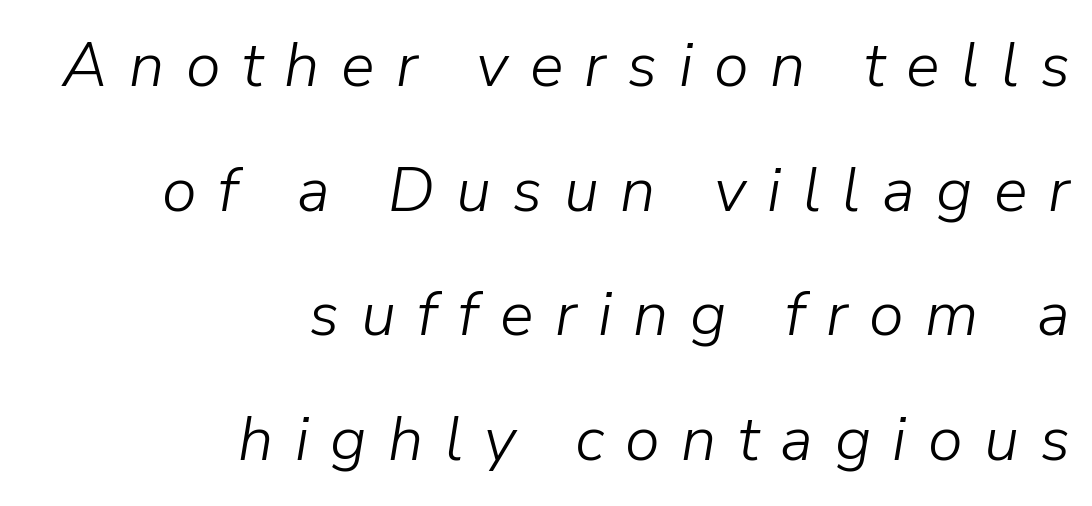
{"italic": "yes", "lean": "right", "slant_degrees": 9, "bold": "no", "weight": "light", "width": "normal", "stroke_contrast": "low", "x_height": "medium", "monospaced": "no", "underline": "no", "align": "right", "line_spacing": "loose", "line_spacing_ratio": 1.98, "letter_spacing": "wide", "letter_spacing_em": 0.34, "glyph_px": 63}
